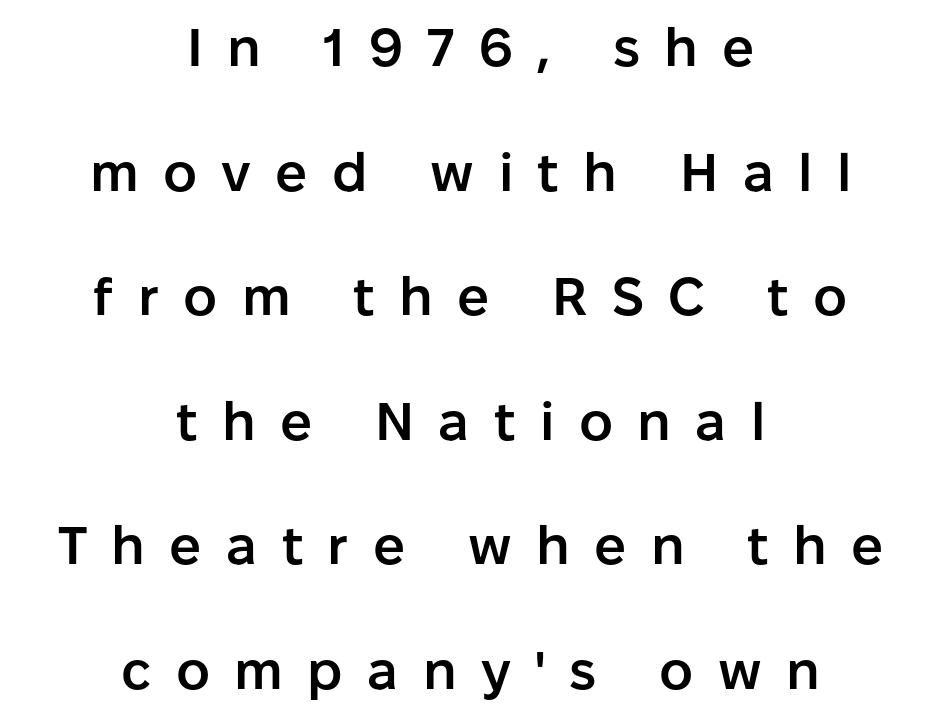
{"serif": "no", "italic": "no", "bold": "semi", "weight": "semibold", "width": "normal", "stroke_contrast": "low", "x_height": "medium", "monospaced": "no", "underline": "no", "align": "center", "line_spacing": "loose", "line_spacing_ratio": 2.35, "letter_spacing": "wide", "letter_spacing_em": 0.46, "glyph_px": 53}
